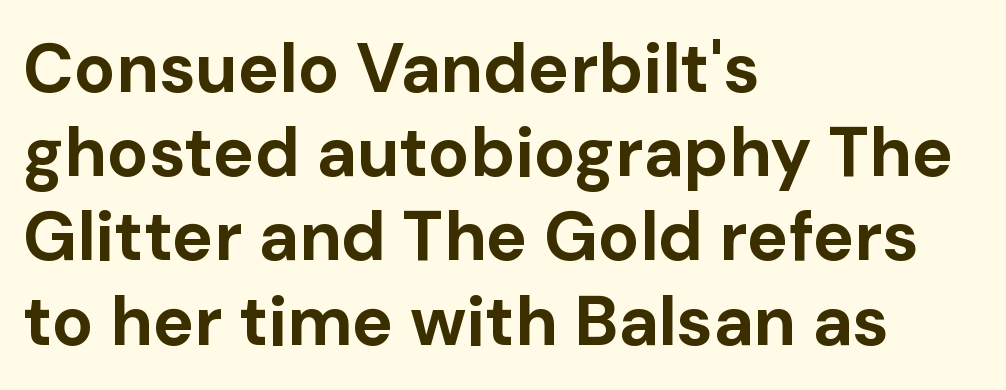
{"serif": "no", "italic": "no", "bold": "yes", "weight": "bold", "width": "normal", "stroke_contrast": "low", "x_height": "medium", "monospaced": "no", "underline": "no", "align": "left", "line_spacing_ratio": 1.22, "letter_spacing": "normal", "letter_spacing_em": 0.0, "glyph_px": 69}
